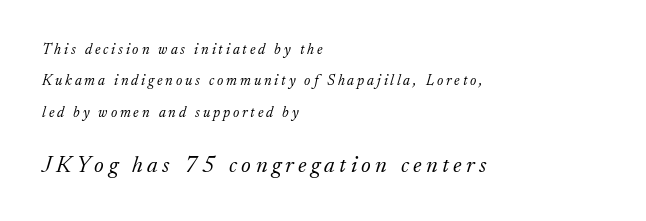
The image shows 23 px text type, italic (leaning right); set left-aligned, loose line spacing (2.1x), not underlined; the second (bottom) block is 1.53x larger.
